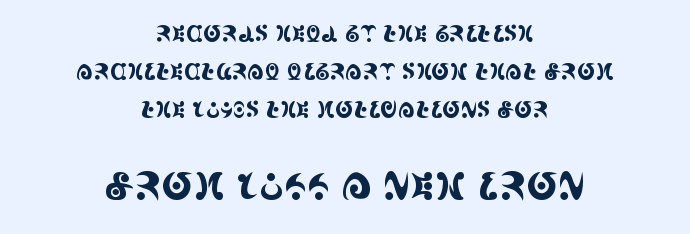
{"serif": "yes", "italic": "no", "width": "condensed", "x_height": "large", "monospaced": "no", "underline": "no", "align": "center", "line_spacing_ratio": 1.73, "letter_spacing": "normal", "letter_spacing_em": 0.0, "larger_block": "second", "size_ratio": 1.73, "glyph_px": 38}
